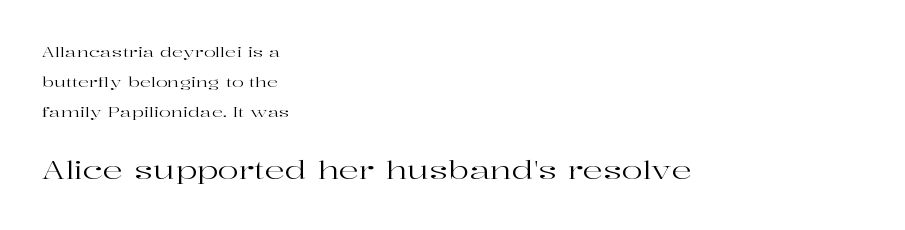
Block two is the big one; block one sits smaller above it. It's the straight-up-and-down kind of type. The gap between lines stays unmarked. Vertically, the passage feels expansive, rows floating well apart.
